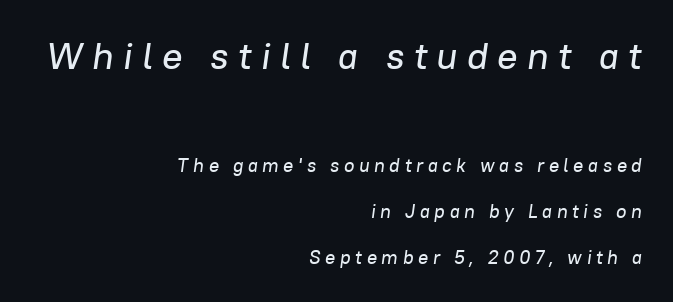
{"italic": "yes", "lean": "right", "slant_degrees": 8, "width": "normal", "stroke_contrast": "low", "x_height": "medium", "monospaced": "no", "underline": "no", "align": "right", "line_spacing": "loose", "line_spacing_ratio": 2.42, "letter_spacing": "wide", "letter_spacing_em": 0.24, "larger_block": "first", "size_ratio": 2.0, "glyph_px": 38}
